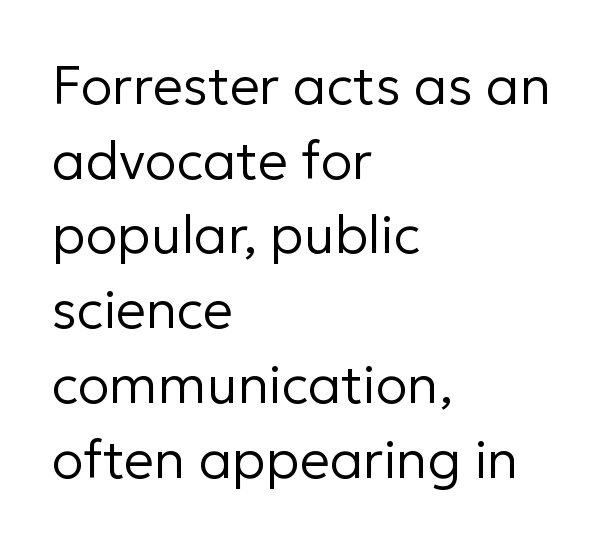
The image shows 53 px regular-weight sans-serif type, upright; set left-aligned, normal line spacing (1.41x), normal letter spacing, not underlined; low stroke contrast and a medium x-height.
